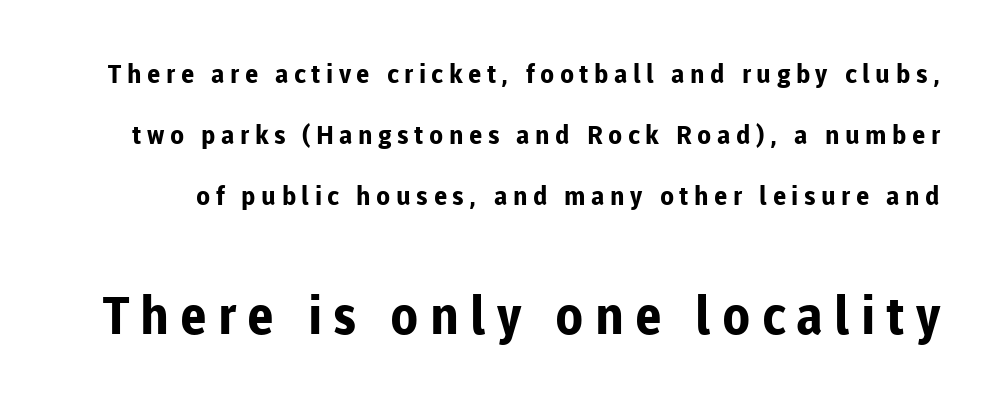
{"serif": "no", "italic": "no", "bold": "yes", "weight": "bold", "width": "normal", "stroke_contrast": "low", "x_height": "medium", "monospaced": "no", "underline": "no", "line_spacing": "loose", "line_spacing_ratio": 2.34, "letter_spacing": "wide", "letter_spacing_em": 0.21, "larger_block": "second", "size_ratio": 2.0, "glyph_px": 52}
